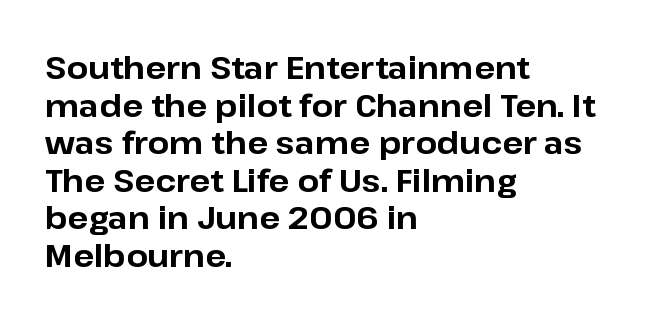
The image shows 31 px bold sans-serif type, upright; set left-aligned, line spacing 1.21x, normal letter spacing, not underlined; low stroke contrast and a medium x-height.
